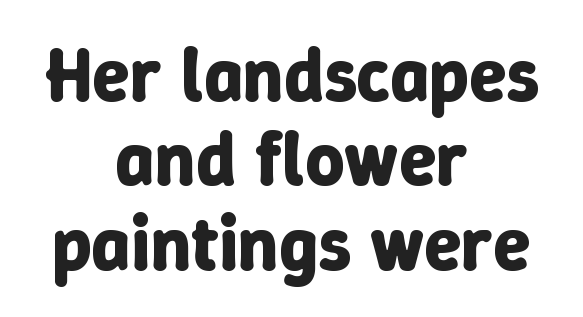
Tall strokes in this sample are plumb rather than angled. Compared with a flush-left layout, this one balances lines on the center instead. Caption: standard tracking, unaltered. Weight check: bold — yes, fully. The zone under the glyphs is completely vacant. The lines are packed closely together with very little leading.
